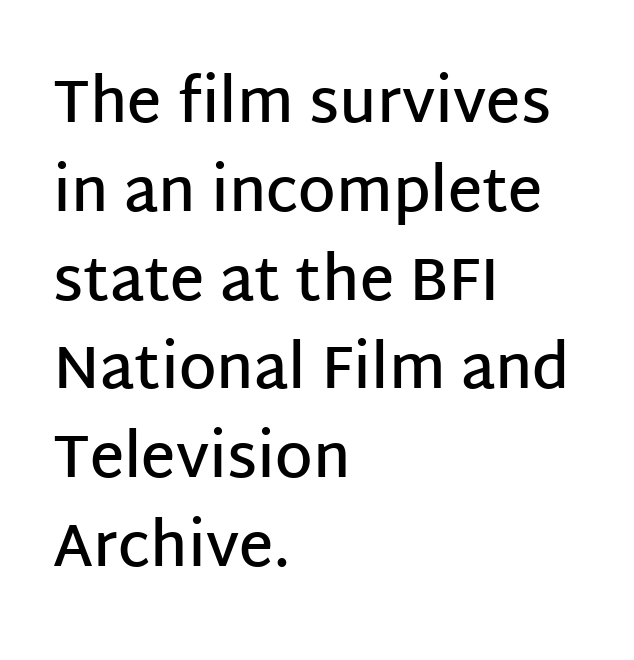
The image shows 60 px semibold sans-serif type, upright; set left-aligned, normal line spacing (1.48x), normal letter spacing, not underlined; low stroke contrast and a large x-height.
